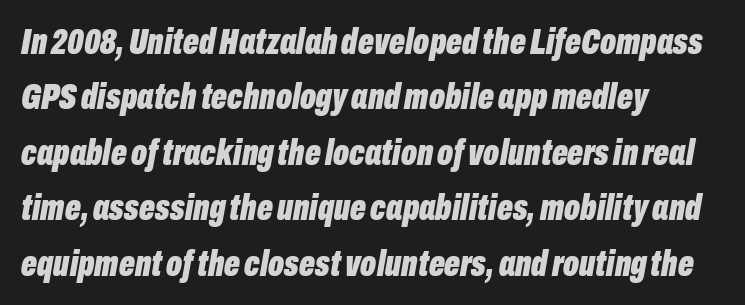
Q: Is the text bold? A: Yes.
Q: Is the text italic (slanted)? A: Yes, it leans right by about 10 degrees.
Q: Is the text underlined? A: No.
Q: How is the paragraph aligned? A: Left-aligned.
Q: Is the spacing between letters normal or unusually wide? A: Normal.
Q: Is the spacing between lines tight, normal or loose? A: Normal.
Q: Width (condensed, normal, or wide)? A: Condensed.
Q: Stroke contrast? A: Low.
Q: x-height? A: Medium.
Q: Monospaced? A: No.
